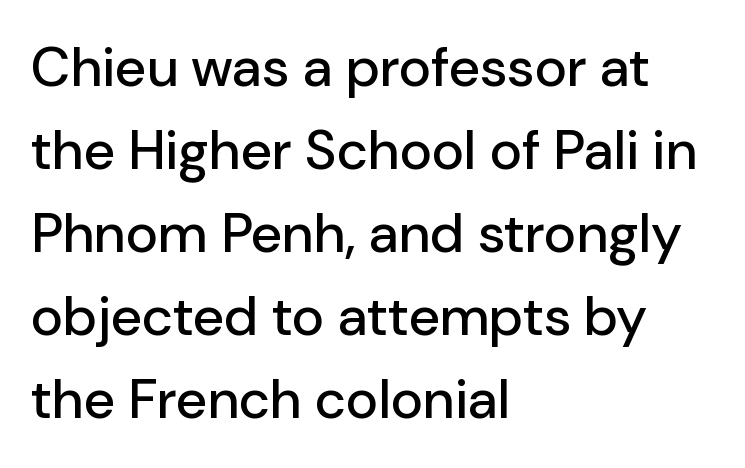
Q: Is the text italic (slanted)? A: No, it is upright.
Q: Is the typeface a serif or a sans-serif typeface? A: Sans-serif.
Q: Is the text underlined? A: No.
Q: How is the paragraph aligned? A: Left-aligned.
Q: Is the spacing between letters normal or unusually wide? A: Normal.
Q: Is the spacing between lines tight, normal or loose? A: Normal.
Q: Width (condensed, normal, or wide)? A: Normal.
Q: Stroke contrast? A: Low.
Q: x-height? A: Medium.
Q: Monospaced? A: No.
